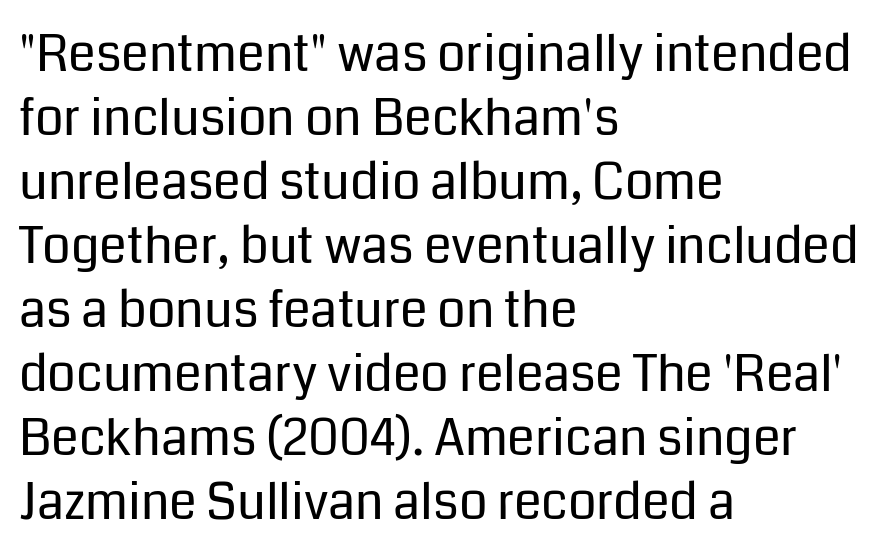
In terms of posture, this sample is upright. The foot of each line stays bare and open. The rows are spaced the way most documents space them. Serif or sans? Sans — the stroke terminals are bare.
